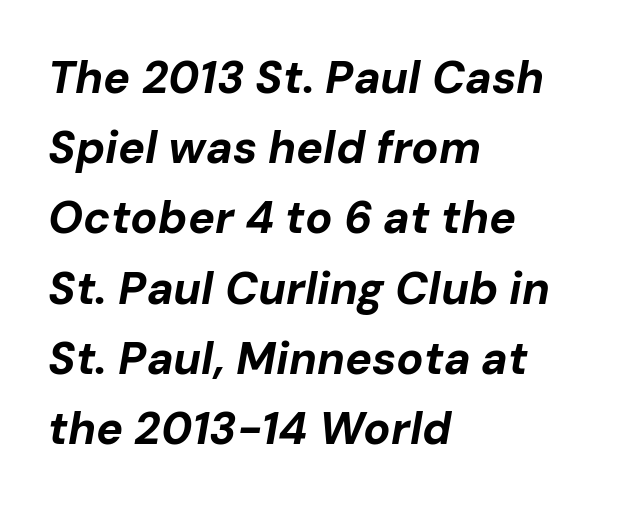
A clean baseline with only descenders dipping below it. Varying glyph widths throughout — classic text-font behaviour. Heavy, bold letterforms. The type is set solid horizontally, with unmodified tracking. Quick note: interline space is typical. When letters slant like this, we call the style italic.
